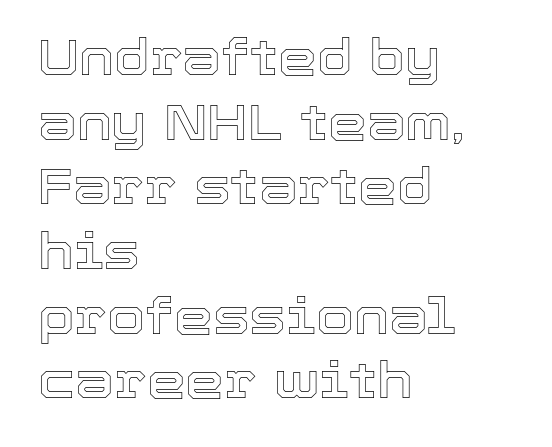
Looks like regular typesetting: each glyph gets only the width it needs. Posture: upright roman. Default kerning and tracking; the words read as compact shapes. In terms of leading, this rendering sits right in the middle.
